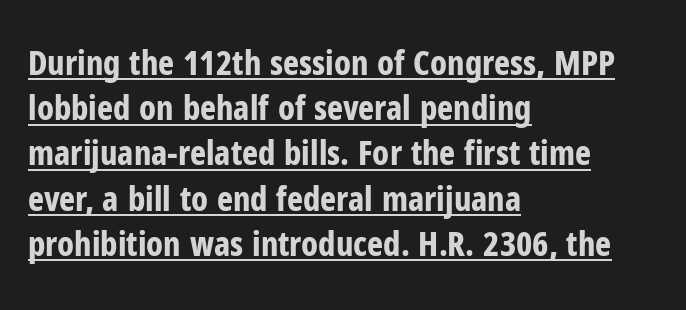
Q: Is the text bold? A: Yes.
Q: Is the text italic (slanted)? A: No, it is upright.
Q: Is the typeface a serif or a sans-serif typeface? A: Sans-serif.
Q: Is the text underlined? A: Yes.
Q: How is the paragraph aligned? A: Left-aligned.
Q: Is the spacing between letters normal or unusually wide? A: Normal.
Q: Is the spacing between lines tight, normal or loose? A: Normal.
Q: Width (condensed, normal, or wide)? A: Condensed.
Q: Stroke contrast? A: Low.
Q: x-height? A: Medium.
Q: Monospaced? A: No.
